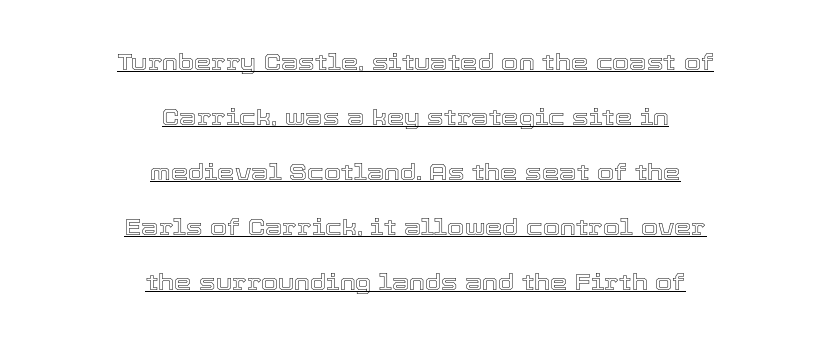
{"italic": "no", "underline": "yes", "align": "center", "line_spacing": "loose", "line_spacing_ratio": 2.5, "letter_spacing": "normal", "letter_spacing_em": 0.0, "glyph_px": 22}
